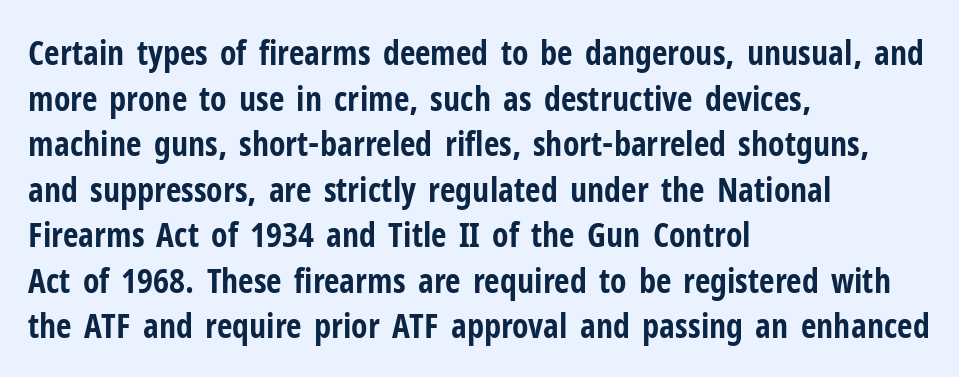
{"serif": "no", "italic": "no", "bold": "yes", "weight": "bold", "width": "condensed", "stroke_contrast": "low", "x_height": "medium", "monospaced": "no", "underline": "no", "align": "left", "line_spacing": "normal", "line_spacing_ratio": 1.34, "letter_spacing": "normal", "letter_spacing_em": 0.0, "glyph_px": 34}
